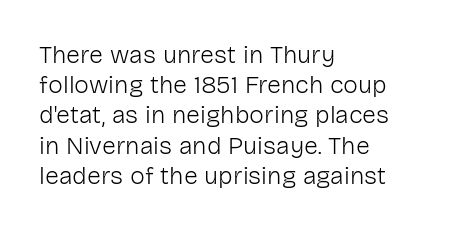
The image shows 25 px text type, upright; set left-aligned, line spacing 1.21x, normal letter spacing, not underlined.
